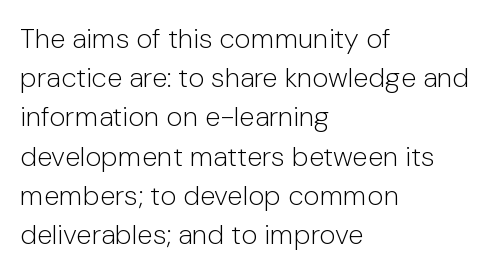
The image shows 28 px light sans-serif type, upright; set left-aligned, normal line spacing (1.4x), normal letter spacing, not underlined; low stroke contrast and a medium x-height.
